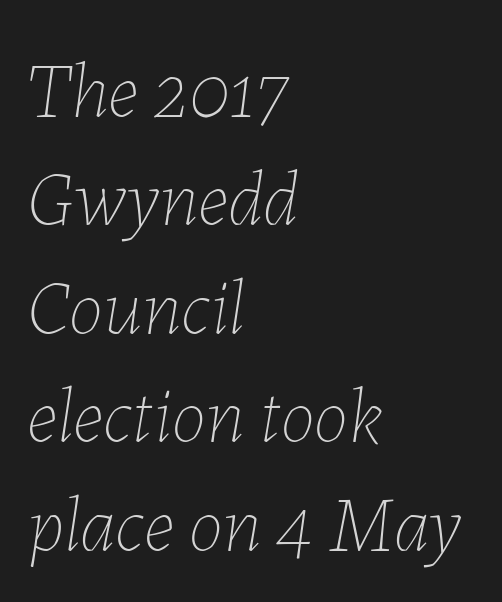
A typesetter would call this leading conventional body-copy spacing. Here the designer chose a conventional face with non-uniform glyph widths. Stems and bowls with no extra thickness — not bold. The whole block is typeset with a tilt. Glance below the letters and you will spot only blank space.
